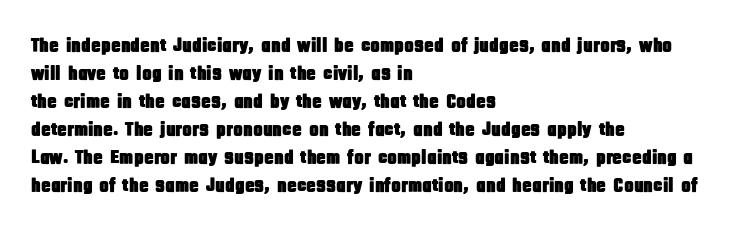
{"italic": "no", "underline": "no", "align": "left", "line_spacing": "normal", "line_spacing_ratio": 1.4, "letter_spacing": "normal", "letter_spacing_em": 0.0, "glyph_px": 20}
